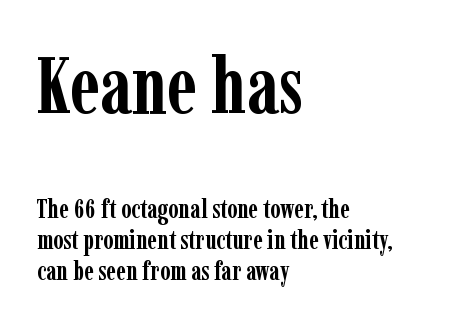
{"serif": "yes", "italic": "no", "bold": "yes", "weight": "semibold", "width": "condensed", "stroke_contrast": "low", "x_height": "medium", "monospaced": "no", "underline": "no", "align": "left", "line_spacing_ratio": 1.18, "letter_spacing": "normal", "letter_spacing_em": 0.0, "larger_block": "first", "size_ratio": 3.04, "glyph_px": 79}
